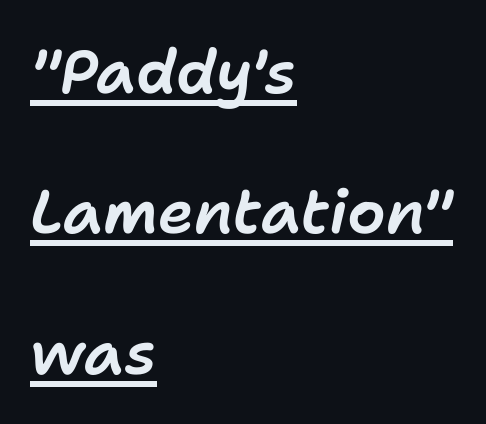
Q: Is the text italic (slanted)? A: Yes, it leans right by about 11 degrees.
Q: Is the text underlined? A: Yes.
Q: How is the paragraph aligned? A: Left-aligned.
Q: Is the spacing between letters normal or unusually wide? A: Normal.
Q: Is the spacing between lines tight, normal or loose? A: Loose.
Q: Width (condensed, normal, or wide)? A: Normal.
Q: Stroke contrast? A: Low.
Q: x-height? A: Medium.
Q: Monospaced? A: No.
